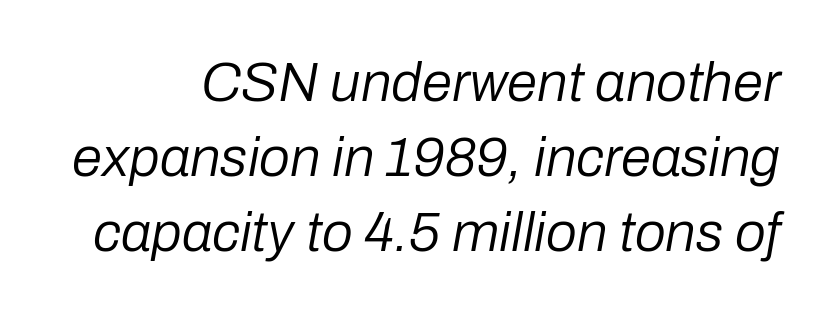
The image shows 55 px regular-weight type, italic (leaning right); set normal line spacing (1.36x), normal letter spacing, not underlined; low stroke contrast and a medium x-height.
